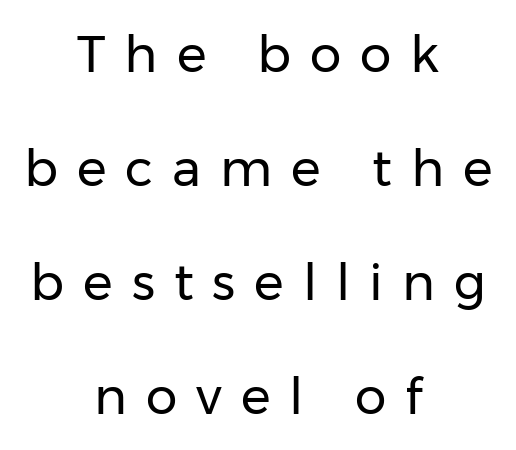
Is there much room between lines? Yes — plenty of vertical air separates them. Someone cranked the tracking dial way up on this one. Stroke mass is kept to a normal reading level or below. Every row of glyphs is offset so its center matches the block's center. In terms of posture, this sample is upright. No feet cap the strokes, marking this as sans-serif type.
